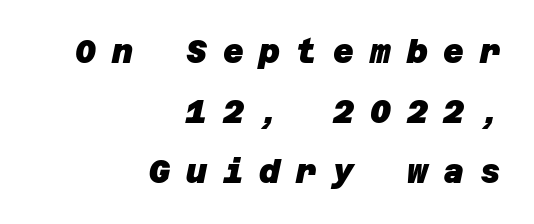
The image shows 32 px heavy sans-serif type; set right-aligned, line spacing 1.87x, unusually wide letter spacing (+0.5 em), not underlined; low stroke contrast and a large x-height.
